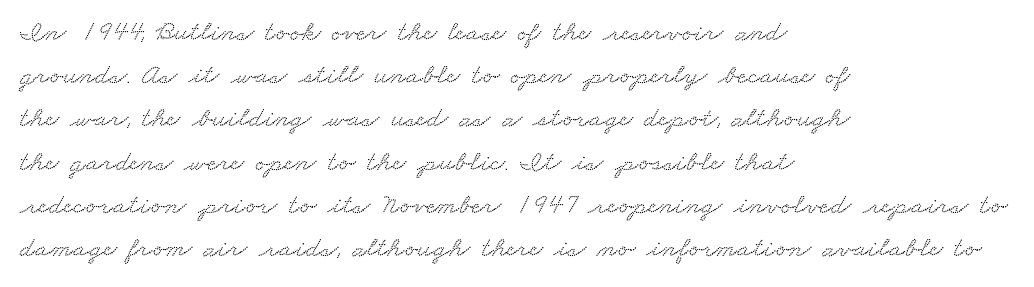
{"serif": "yes", "width": "wide", "stroke_contrast": "low", "x_height": "small", "monospaced": "no", "underline": "no", "align": "left", "line_spacing": "normal", "line_spacing_ratio": 1.49, "letter_spacing": "normal", "letter_spacing_em": 0.0, "glyph_px": 29}
